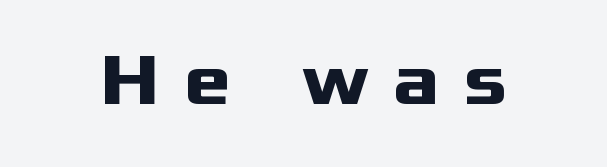
Here the designer chose a conventional face with non-uniform glyph widths. It's the straight-up-and-down kind of type. As a designer I'd log this as weight 700, bold. The glyphs in this specimen are sans serif.
